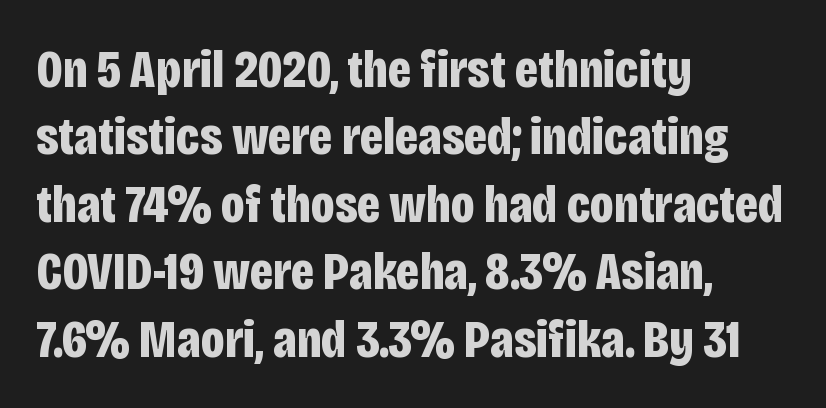
Q: Is the text bold? A: Yes.
Q: Is the text italic (slanted)? A: No, it is upright.
Q: Is the typeface a serif or a sans-serif typeface? A: Sans-serif.
Q: Is the text underlined? A: No.
Q: How is the paragraph aligned? A: Left-aligned.
Q: Is the spacing between letters normal or unusually wide? A: Normal.
Q: Is the spacing between lines tight, normal or loose? A: Normal.
Q: Width (condensed, normal, or wide)? A: Condensed.
Q: Stroke contrast? A: Low.
Q: x-height? A: Large.
Q: Monospaced? A: No.
